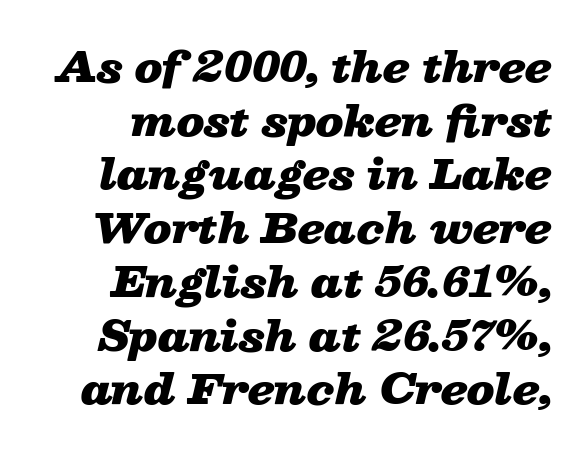
{"italic": "yes", "lean": "right", "slant_degrees": 13, "bold": "yes", "weight": "heavy", "width": "wide", "stroke_contrast": "low", "x_height": "medium", "monospaced": "no", "underline": "no", "align": "right", "line_spacing": "normal", "line_spacing_ratio": 1.31, "letter_spacing": "normal", "letter_spacing_em": 0.0, "glyph_px": 41}
